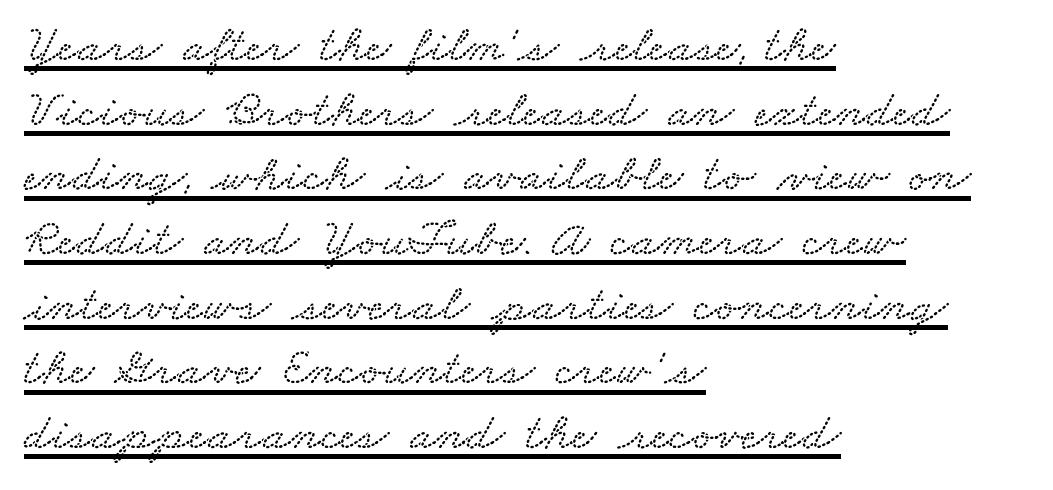
The image shows 53 px wide type; set left-aligned, line spacing 1.22x, normal letter spacing, underlined; low stroke contrast and a small x-height.
